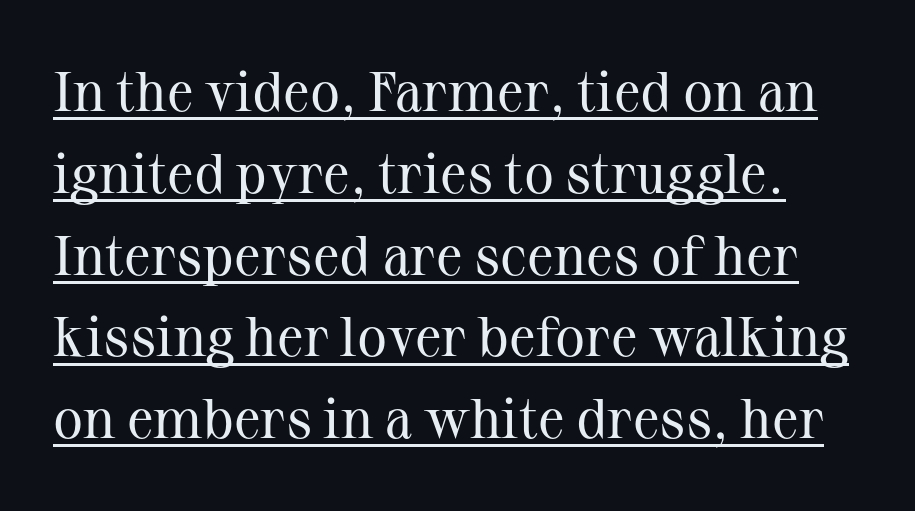
This sample has the flowing, uneven cadence of proportional lettering. Look at the tracking — it's just the regular setting, nothing added. Students, observe the line beneath the letters — that is underlining. If you measured baseline to baseline, you'd find a middling distance.
